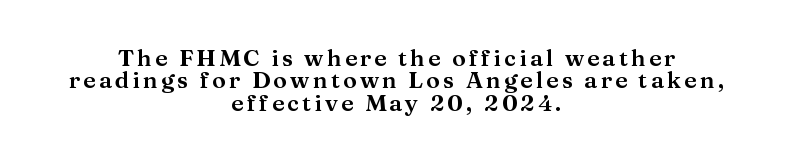
{"italic": "no", "underline": "no", "align": "center", "line_spacing": "tight", "line_spacing_ratio": 0.97, "glyph_px": 23}
